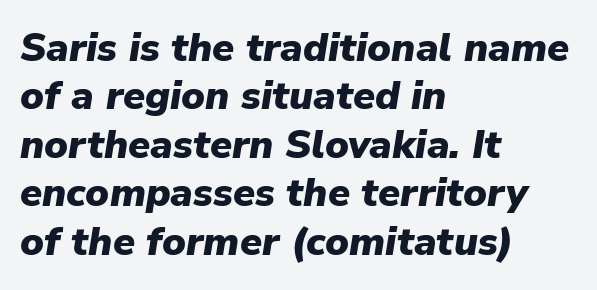
Q: Is the text bold? A: Yes.
Q: Is the text italic (slanted)? A: Yes, it leans right by about 9 degrees.
Q: Is the text underlined? A: No.
Q: How is the paragraph aligned? A: Left-aligned.
Q: Is the spacing between letters normal or unusually wide? A: Normal.
Q: Width (condensed, normal, or wide)? A: Normal.
Q: Stroke contrast? A: Low.
Q: x-height? A: Medium.
Q: Monospaced? A: No.
